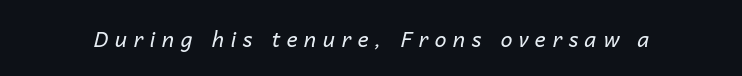
Q: Is the text bold? A: No.
Q: Is the text italic (slanted)? A: Yes, it leans right by about 14 degrees.
Q: Is the text underlined? A: No.
Q: Is the spacing between letters normal or unusually wide? A: Unusually wide.
